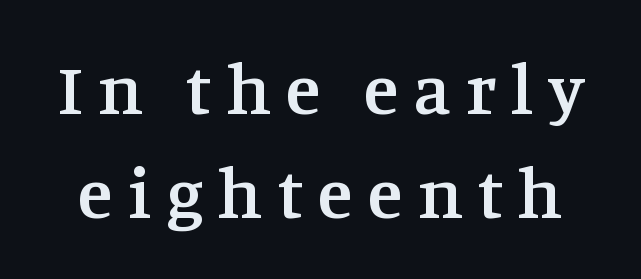
The image shows 72 px semibold serif type, upright; set normal line spacing (1.45x), unusually wide letter spacing (+0.21 em), not underlined; medium stroke contrast and a large x-height.
